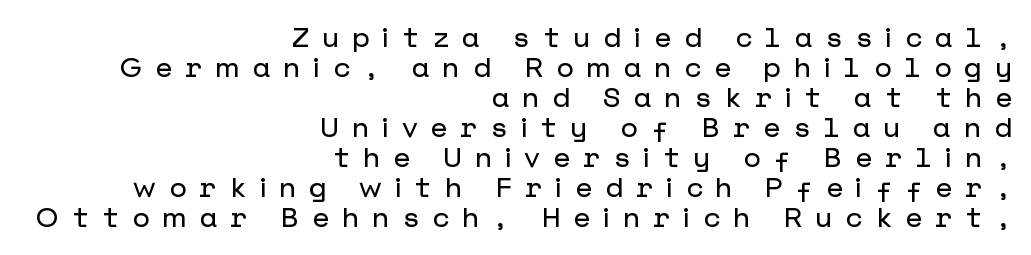
The image shows 28 px sans-serif type, upright; set right-aligned, tight line spacing (1.07x), unusually wide letter spacing (+0.46 em), not underlined; low stroke contrast and a medium x-height.
